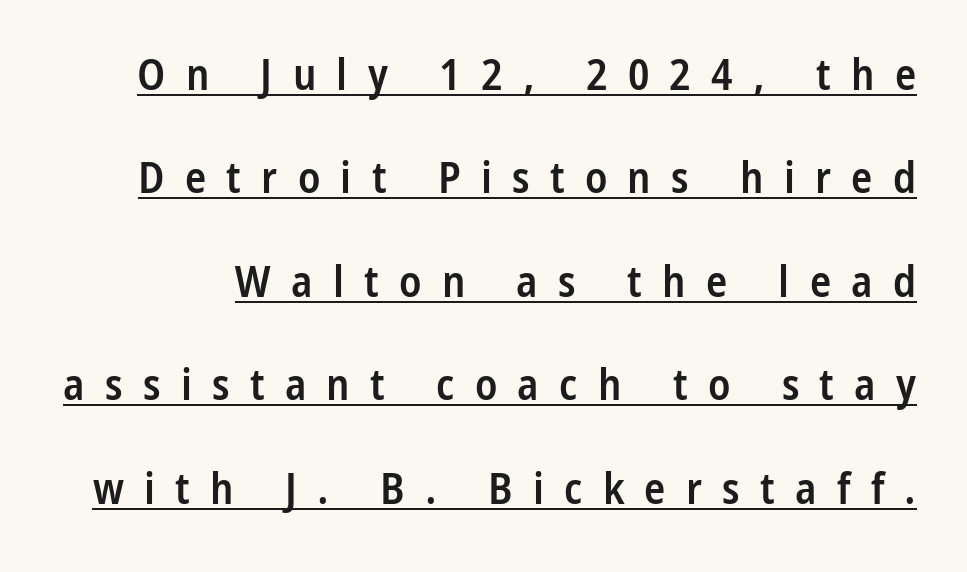
Q: Is the text bold? A: Semi-bold.
Q: Is the text italic (slanted)? A: No, it is upright.
Q: Is the typeface a serif or a sans-serif typeface? A: Sans-serif.
Q: Is the text underlined? A: Yes.
Q: Is the spacing between letters normal or unusually wide? A: Unusually wide.
Q: Is the spacing between lines tight, normal or loose? A: Loose.
Q: Width (condensed, normal, or wide)? A: Condensed.
Q: Stroke contrast? A: Low.
Q: x-height? A: Medium.
Q: Monospaced? A: No.
